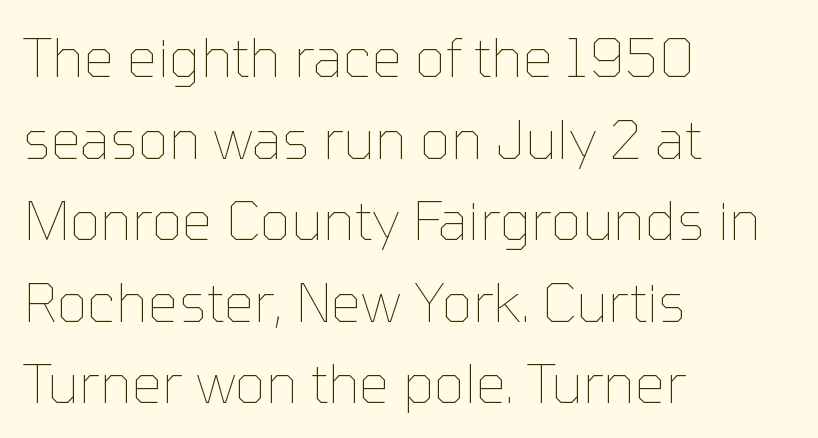
The image shows 54 px thin type, upright; set left-aligned, normal line spacing (1.51x), normal letter spacing, not underlined; low stroke contrast and a medium x-height.
